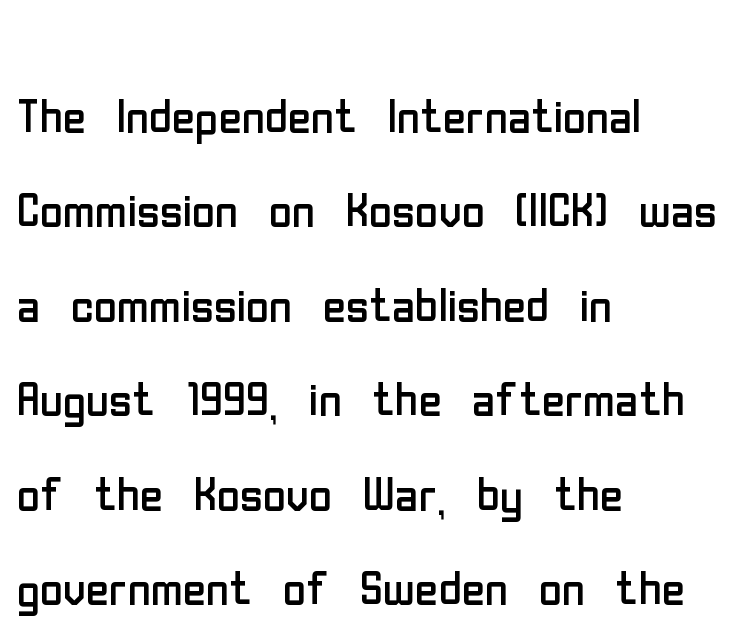
{"serif": "no", "italic": "no", "bold": "no", "weight": "regular", "width": "condensed", "stroke_contrast": "low", "x_height": "medium", "monospaced": "no", "underline": "no", "align": "left", "line_spacing": "normal", "line_spacing_ratio": 1.5, "letter_spacing": "normal", "letter_spacing_em": 0.0, "glyph_px": 63}
